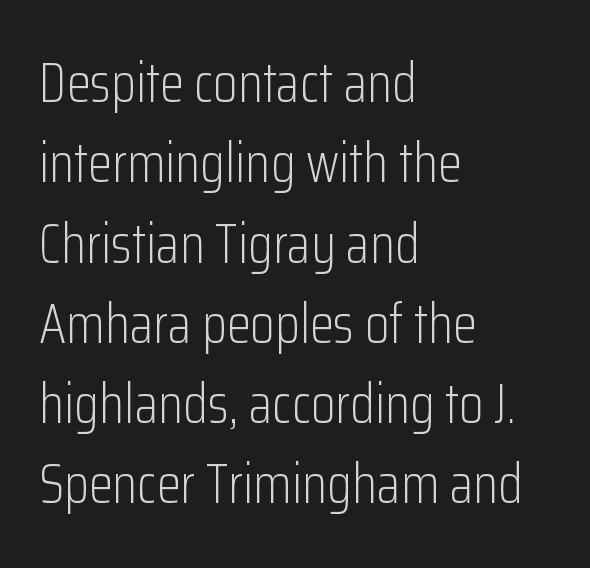
The rag falls on the right side of this text block. Unlike italic type, these characters show no tilt at all. Here the designer chose a conventional face with non-uniform glyph widths. The glyphs in this specimen are sans serif. Counters stay open thanks to moderate or lighter strokes.
